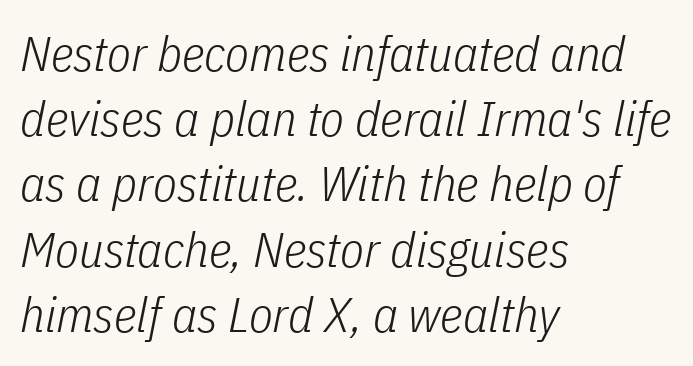
The image shows 49 px light, condensed type, italic (leaning right); set left-aligned, normal line spacing (1.33x), normal letter spacing, not underlined; low stroke contrast and a medium x-height.
